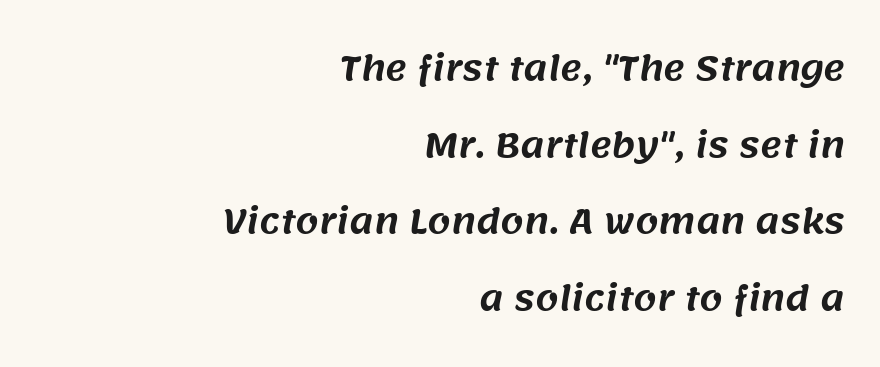
Q: Is the typeface a serif or a sans-serif typeface? A: Sans-serif.
Q: Is the text underlined? A: No.
Q: How is the paragraph aligned? A: Right-aligned.
Q: Is the spacing between letters normal or unusually wide? A: Normal.
Q: Is the spacing between lines tight, normal or loose? A: Loose.
Q: Width (condensed, normal, or wide)? A: Normal.
Q: Stroke contrast? A: Medium.
Q: x-height? A: Large.
Q: Monospaced? A: No.
